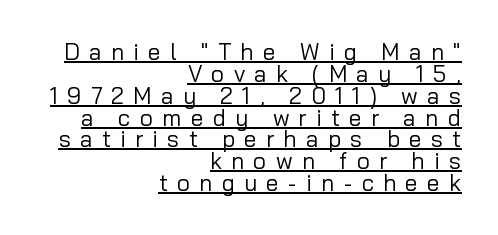
Check the space under the baseline: a stroke is drawn there. The weight tops out at a normal text grade. Teacher's note: observe the even right margin — that is flush-right alignment. Tightly led — the rows are bunched. The type sits square on the baseline with zero lean. The line texture is sparse and dotted thanks to wide tracking.
